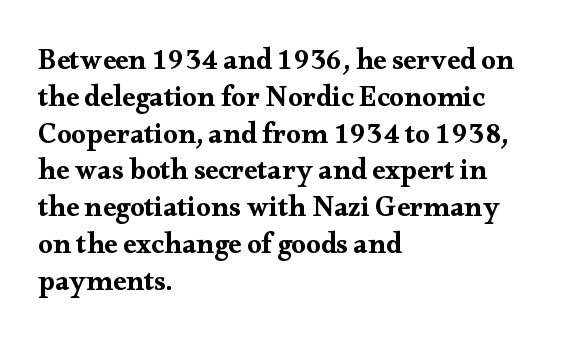
The image shows 29 px wide serif type, upright; set left-aligned, normal line spacing (1.27x), normal letter spacing, not underlined; medium stroke contrast and a small x-height.
